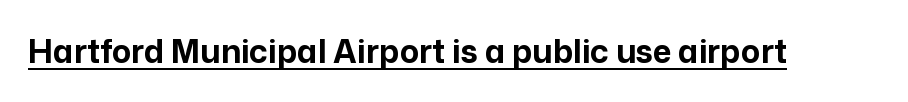
Q: Is the text bold? A: Yes.
Q: Is the text italic (slanted)? A: No, it is upright.
Q: Is the typeface a serif or a sans-serif typeface? A: Sans-serif.
Q: Is the text underlined? A: Yes.
Q: Is the spacing between letters normal or unusually wide? A: Normal.
Q: Width (condensed, normal, or wide)? A: Normal.
Q: Stroke contrast? A: Low.
Q: x-height? A: Medium.
Q: Monospaced? A: No.
